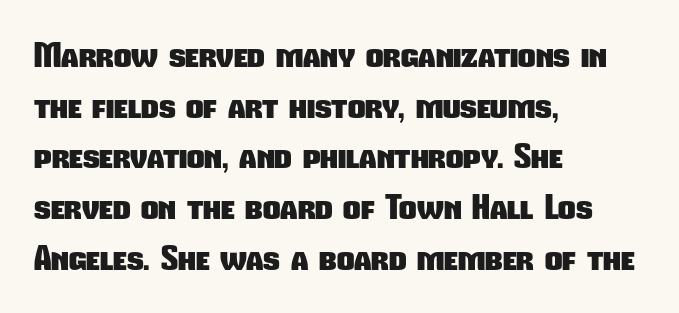
Q: Is the text bold? A: Yes.
Q: Is the typeface a serif or a sans-serif typeface? A: Sans-serif.
Q: Is the text underlined? A: No.
Q: How is the paragraph aligned? A: Left-aligned.
Q: Is the spacing between letters normal or unusually wide? A: Normal.
Q: Is the spacing between lines tight, normal or loose? A: Normal.
Q: Width (condensed, normal, or wide)? A: Condensed.
Q: Stroke contrast? A: Low.
Q: x-height? A: Medium.
Q: Monospaced? A: No.
